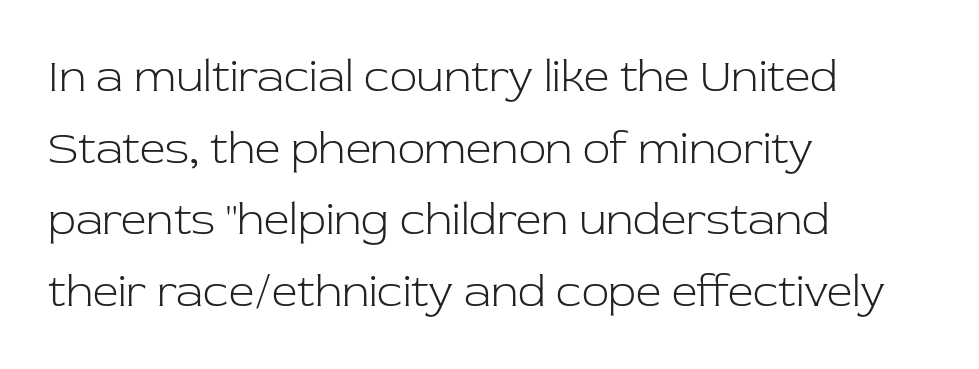
Q: Is the text bold? A: No.
Q: Is the text italic (slanted)? A: No, it is upright.
Q: Is the typeface a serif or a sans-serif typeface? A: Serif.
Q: Is the text underlined? A: No.
Q: How is the paragraph aligned? A: Left-aligned.
Q: Is the spacing between letters normal or unusually wide? A: Normal.
Q: Is the spacing between lines tight, normal or loose? A: Normal.
Q: Width (condensed, normal, or wide)? A: Normal.
Q: Stroke contrast? A: Low.
Q: x-height? A: Medium.
Q: Monospaced? A: No.
